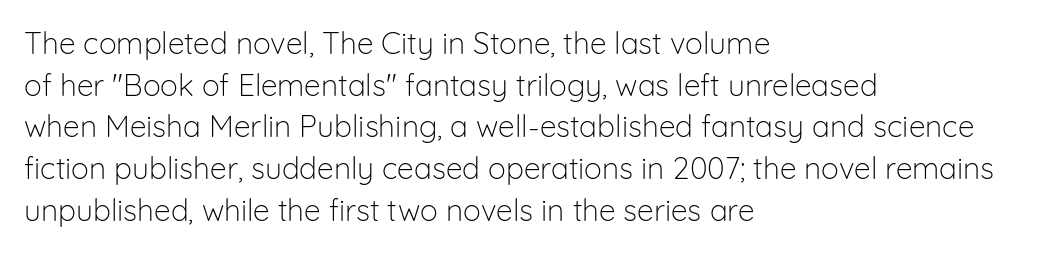
{"serif": "no", "italic": "no", "bold": "no", "weight": "light", "width": "normal", "stroke_contrast": "low", "x_height": "medium", "monospaced": "no", "underline": "no", "align": "left", "line_spacing": "normal", "line_spacing_ratio": 1.39, "letter_spacing": "normal", "letter_spacing_em": 0.0, "glyph_px": 30}
